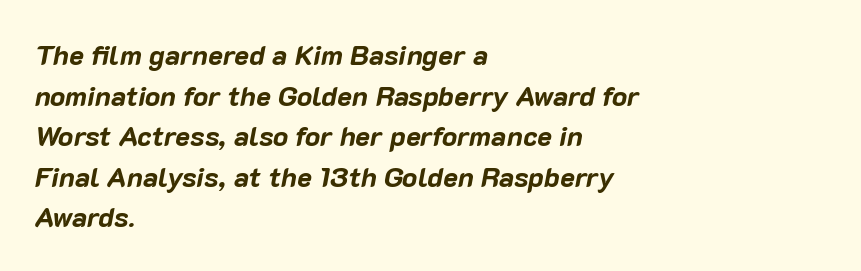
The image shows 28 px bold type, italic (leaning right); set left-aligned, normal line spacing (1.45x), normal letter spacing, not underlined; low stroke contrast and a medium x-height.
